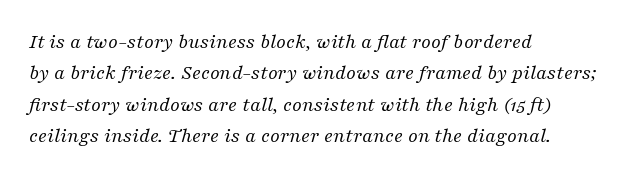
The image shows 21 px text type, italic (leaning right); set left-aligned, normal line spacing (1.5x), normal letter spacing, not underlined.
